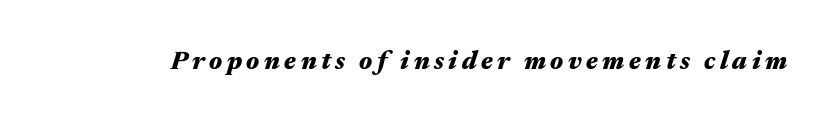
The image shows 25 px bold type, italic (leaning right); set not underlined.
